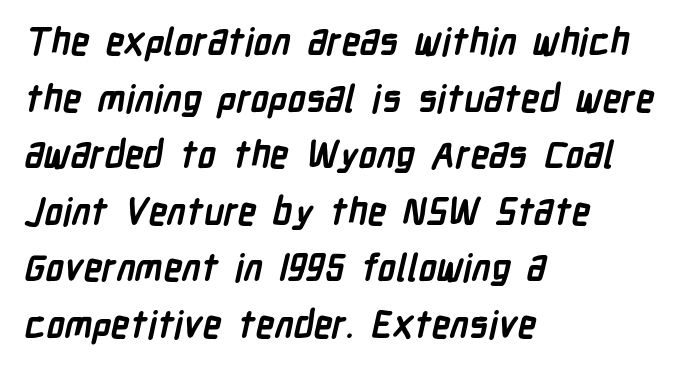
You can tell from the bare stems that sans-serif type was used. The letters advance in unequal steps, a hallmark of proportional type. Normally led — the rows are evenly, conventionally spaced. The face used here has the dense, thick strokes of a bold. A bare baseline throughout the passage. The passage is arranged the way most books set body copy — flush left.
